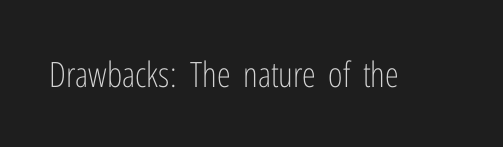
Nope, no serifs anywhere on these letters. The foot of each line stays bare and open. Proportional: the letters do not fall into vertical columns. Characters remain perfectly vertical along every line. The type is set solid horizontally, with unmodified tracking.
